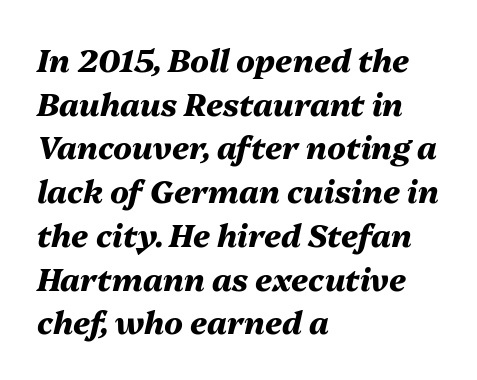
Compared with typical body copy, the letter spacing here is the same. Short and long lines alike share a common starting point at left. The words here are not underlined. Does the leading feel generous? No, just average. Proportional: the letters do not fall into vertical columns. Its strokes are broad and dark, the hallmark of bold type.
